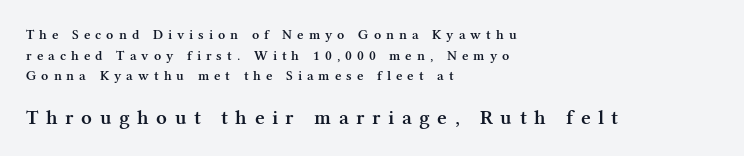
Of the two passages, the one underneath uses the larger point size. Only glyphs here, with clear space below each row. The block of text has a typical density, with ordinary space between rows. The compositor pushed each line to the left boundary.
